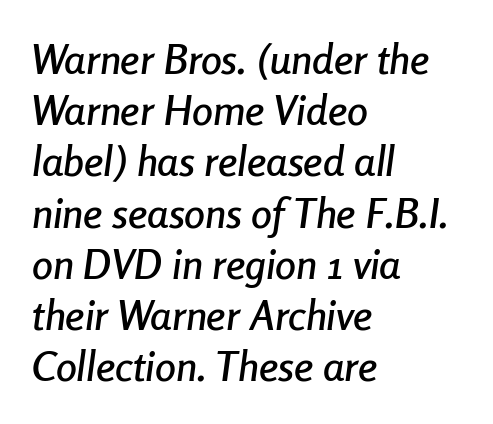
Note the varied advance widths — an 'i' is clearly narrower than an 'm'. Compared with a centered layout, this one pins lines to the left instead. The passage shown is not underscored anywhere. When letters slant like this, we call the style italic.
